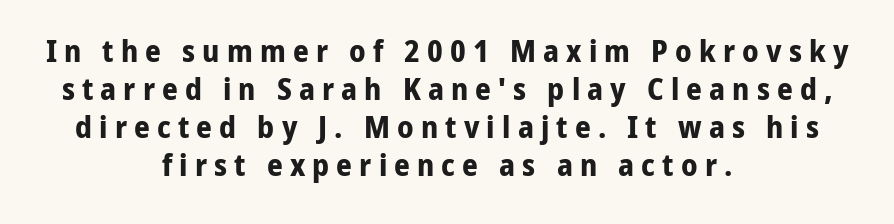
The image shows 31 px bold, condensed sans-serif type, upright; set centered, line spacing 1.23x, unusually wide letter spacing (+0.23 em), not underlined; low stroke contrast and a medium x-height.
